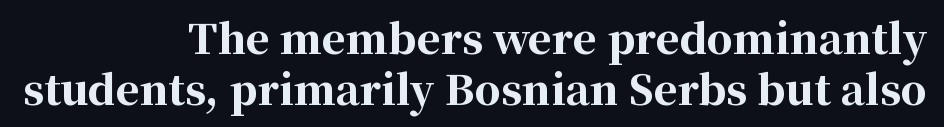
A flush-right, rag-left setting is used for this passage. The passage shown has conventional tracking throughout. Unlike a clean sans, this face finishes its strokes with serifs. Italic: no, the glyphs are upright roman. The passage shown is not underscored anywhere. Is the type bold? Yes — the strokes are clearly thick and heavy.
